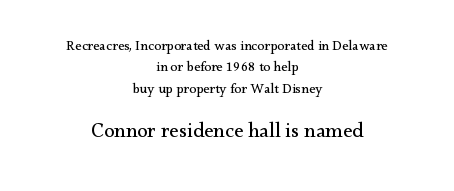
The image shows 21 px text type, upright; set centered, normal line spacing (1.53x), normal letter spacing, not underlined; the second (bottom) block is 1.5x larger.
